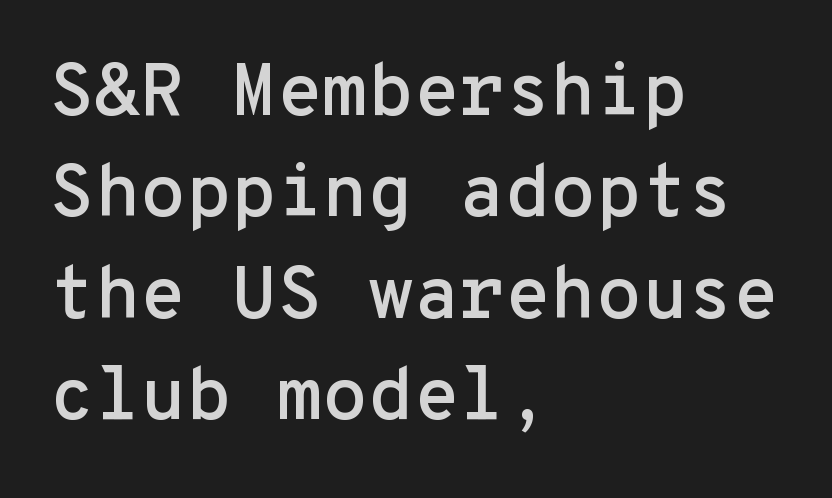
Every character here occupies the same horizontal width, giving the sample a typewriter-like rhythm. Casual observation: everything's shoved over to the left. The lettering holds an erect, upright posture throughout. Check the space under the baseline: it is left empty.
